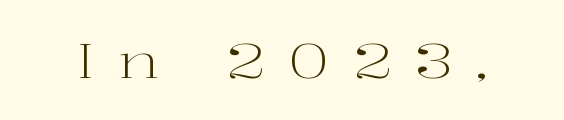
Q: Is the text bold? A: No.
Q: Is the text italic (slanted)? A: No, it is upright.
Q: Is the typeface a serif or a sans-serif typeface? A: Serif.
Q: Is the text underlined? A: No.
Q: Is the spacing between letters normal or unusually wide? A: Unusually wide.
Q: Width (condensed, normal, or wide)? A: Wide.
Q: Stroke contrast? A: High.
Q: x-height? A: Medium.
Q: Monospaced? A: No.
